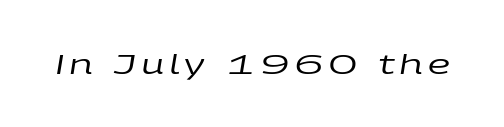
The passage shown is typed in a proportional face where columns would drift. No heavy texture on the line: the type isn't bold. Anything drawn beneath the words? Only blank space. Slant detected: the letters are inclined.
